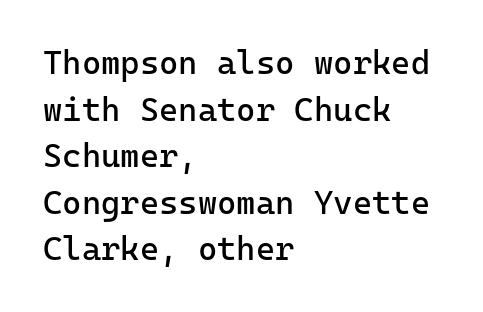
The image shows 33 px regular-weight sans-serif type, upright; set left-aligned, normal line spacing (1.41x), normal letter spacing, not underlined; low stroke contrast and a medium x-height.
